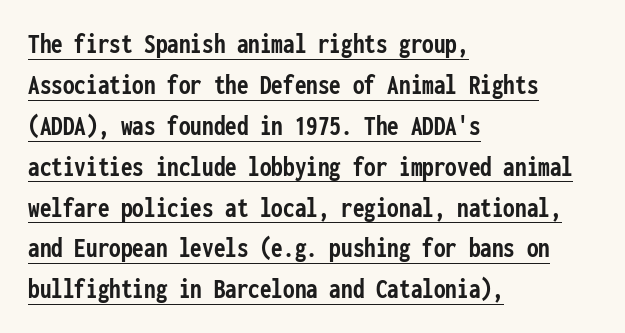
{"serif": "no", "italic": "no", "bold": "yes", "weight": "semibold", "width": "condensed", "stroke_contrast": "low", "x_height": "medium", "monospaced": "yes", "underline": "yes", "align": "left", "line_spacing": "normal", "line_spacing_ratio": 1.41, "letter_spacing": "normal", "letter_spacing_em": 0.0, "glyph_px": 29}
